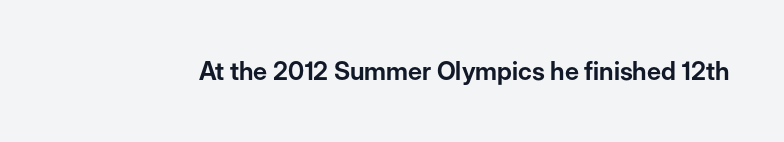
Q: Is the text italic (slanted)? A: No, it is upright.
Q: Is the text underlined? A: No.
Q: Is the spacing between letters normal or unusually wide? A: Normal.
